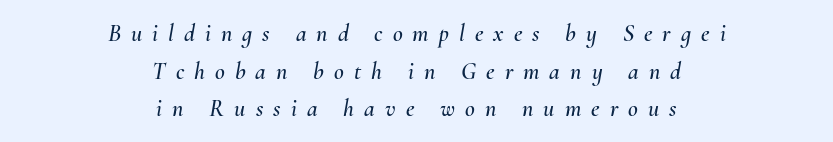
Q: Is the text italic (slanted)? A: Yes, it leans right by about 10 degrees.
Q: Is the text underlined? A: No.
Q: How is the paragraph aligned? A: Centered.
Q: Is the spacing between letters normal or unusually wide? A: Unusually wide.
Q: Is the spacing between lines tight, normal or loose? A: Normal.
